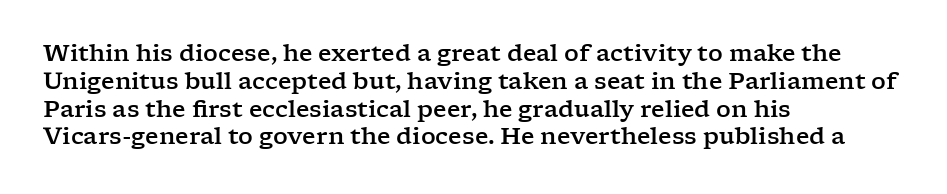
{"italic": "no", "underline": "no", "align": "left", "line_spacing_ratio": 1.21, "letter_spacing": "normal", "letter_spacing_em": 0.0, "glyph_px": 23}
